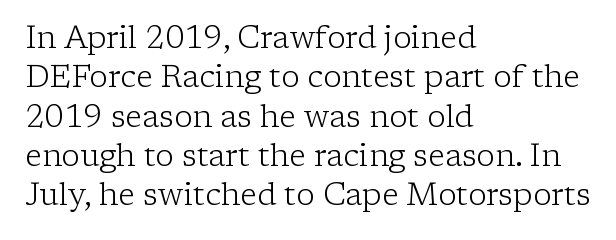
{"serif": "yes", "italic": "no", "bold": "no", "weight": "light", "width": "normal", "stroke_contrast": "low", "x_height": "medium", "monospaced": "no", "underline": "no", "align": "left", "line_spacing": "normal", "line_spacing_ratio": 1.27, "letter_spacing": "normal", "letter_spacing_em": 0.0, "glyph_px": 31}
